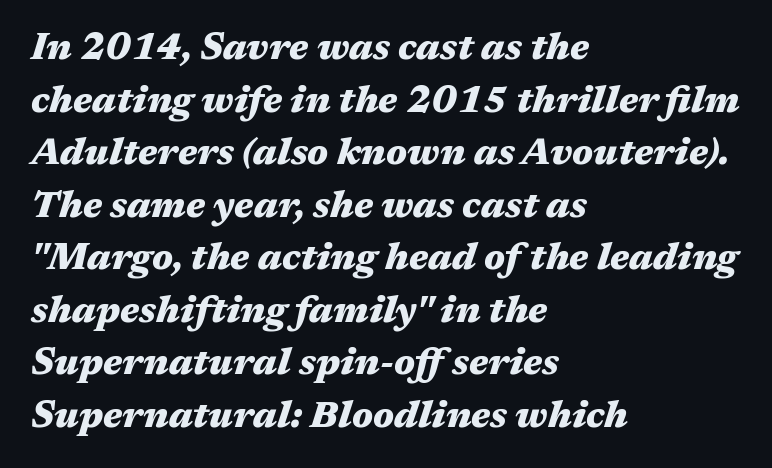
{"italic": "yes", "lean": "right", "slant_degrees": 17, "bold": "yes", "weight": "heavy", "width": "wide", "stroke_contrast": "medium", "x_height": "medium", "monospaced": "no", "underline": "no", "align": "left", "line_spacing": "normal", "line_spacing_ratio": 1.42, "letter_spacing": "normal", "letter_spacing_em": 0.0, "glyph_px": 37}
